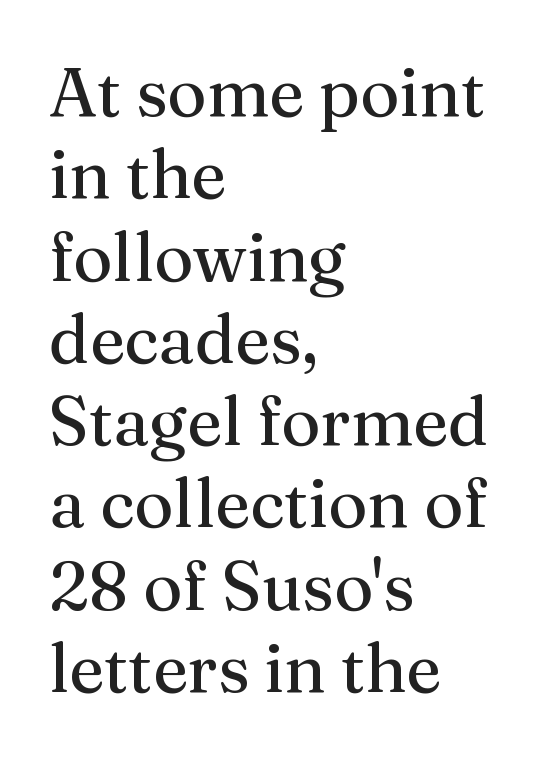
The image shows 68 px regular-weight serif type, upright; set left-aligned, line spacing 1.21x, normal letter spacing, not underlined; medium stroke contrast and a medium x-height.
